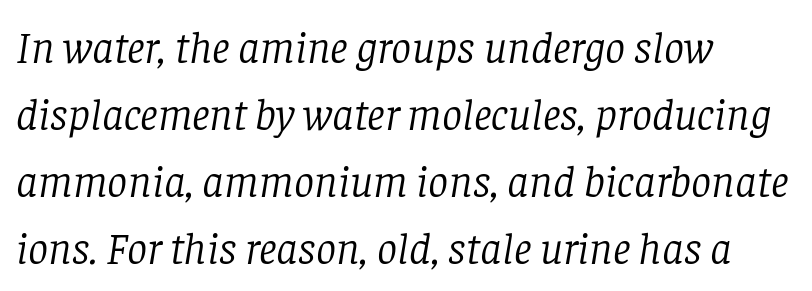
Q: Is the text bold? A: No.
Q: Is the text italic (slanted)? A: Yes, it leans right by about 8 degrees.
Q: Is the typeface a serif or a sans-serif typeface? A: Serif.
Q: Is the text underlined? A: No.
Q: How is the paragraph aligned? A: Left-aligned.
Q: Is the spacing between letters normal or unusually wide? A: Normal.
Q: Is the spacing between lines tight, normal or loose? A: Normal.
Q: Width (condensed, normal, or wide)? A: Normal.
Q: Stroke contrast? A: Low.
Q: x-height? A: Large.
Q: Monospaced? A: No.
